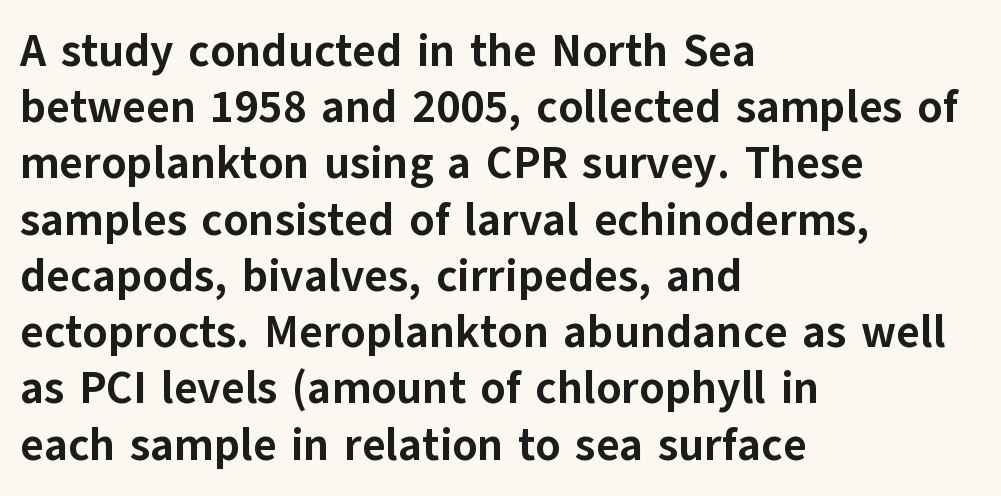
Q: Is the text bold? A: Yes.
Q: Is the text italic (slanted)? A: No, it is upright.
Q: Is the typeface a serif or a sans-serif typeface? A: Sans-serif.
Q: Is the text underlined? A: No.
Q: How is the paragraph aligned? A: Left-aligned.
Q: Is the spacing between letters normal or unusually wide? A: Normal.
Q: Is the spacing between lines tight, normal or loose? A: Normal.
Q: Width (condensed, normal, or wide)? A: Normal.
Q: Stroke contrast? A: Low.
Q: x-height? A: Medium.
Q: Monospaced? A: No.
